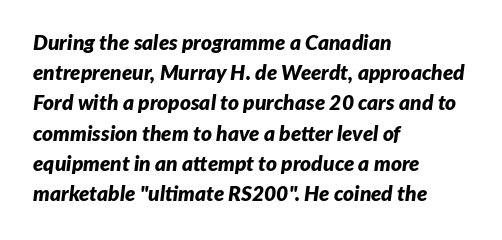
{"italic": "yes", "lean": "right", "slant_degrees": 7, "bold": "yes", "underline": "no", "align": "left", "line_spacing": "normal", "line_spacing_ratio": 1.44, "letter_spacing": "normal", "letter_spacing_em": 0.0, "glyph_px": 21}
